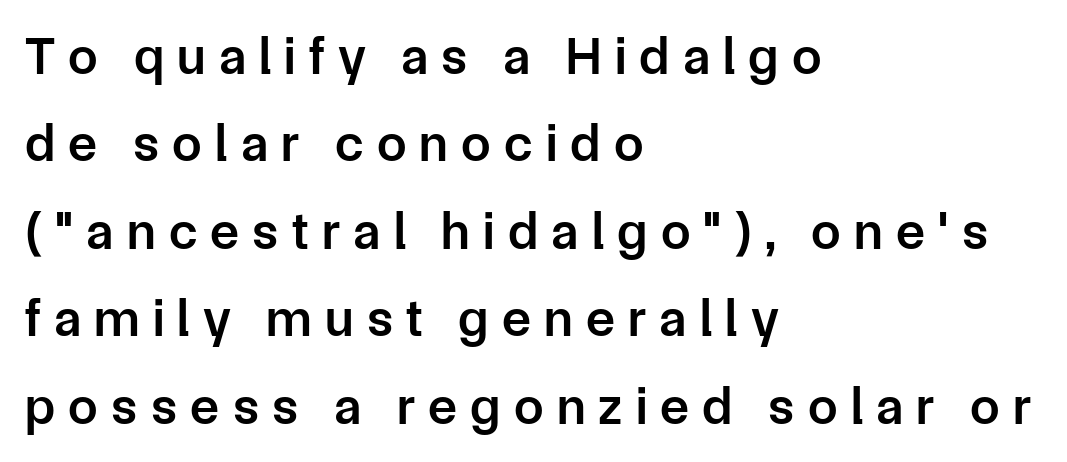
{"serif": "no", "italic": "no", "bold": "semi", "weight": "semibold", "width": "normal", "stroke_contrast": "low", "x_height": "medium", "monospaced": "no", "underline": "no", "align": "left", "line_spacing": "normal", "line_spacing_ratio": 1.65, "letter_spacing": "wide", "letter_spacing_em": 0.25, "glyph_px": 53}
